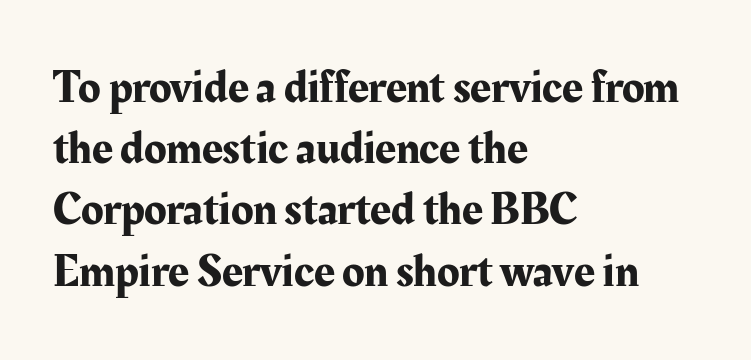
A classic flush-left, rag-right setting is used for this passage. Looks like regular typesetting: each glyph gets only the width it needs. There is no visible air inserted between adjacent glyphs. In terms of leading, this rendering sits right in the middle.
